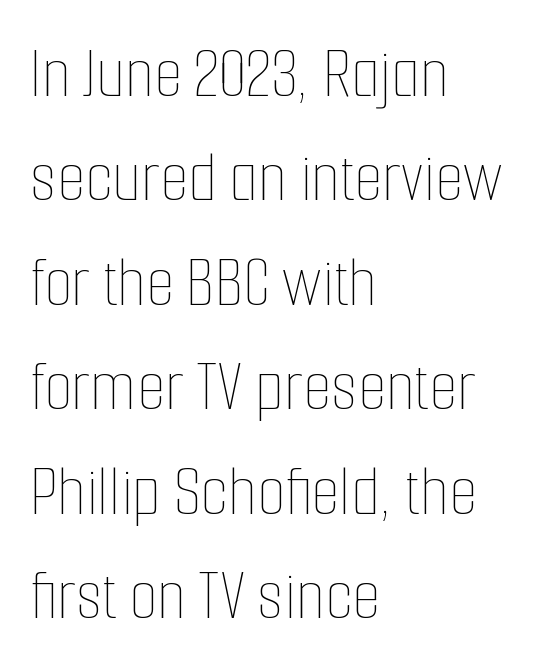
The image shows 73 px thin, condensed type, upright; set left-aligned, normal line spacing (1.43x), normal letter spacing, not underlined; low stroke contrast and a medium x-height.
